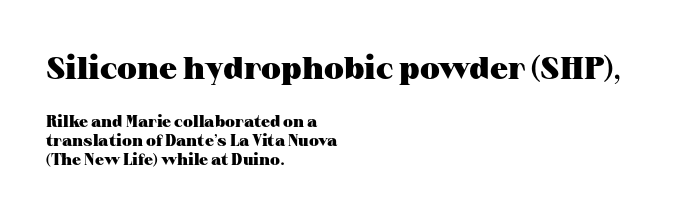
The image shows 32 px heavy, wide serif type, upright; set left-aligned, line spacing 1.2x, normal letter spacing, not underlined; the first (top) block is 2.0x larger; medium stroke contrast and a medium x-height.
